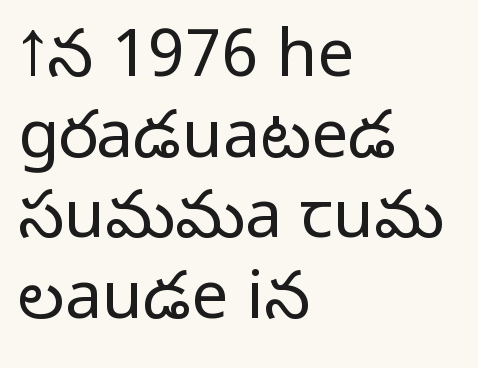
The image shows 66 px light sans-serif type, upright; set left-aligned, line spacing 1.22x, normal letter spacing, not underlined; low stroke contrast and a medium x-height.
